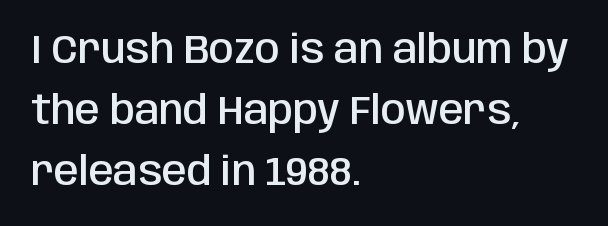
Q: Is the text bold? A: Semi-bold.
Q: Is the text italic (slanted)? A: No, it is upright.
Q: Is the typeface a serif or a sans-serif typeface? A: Sans-serif.
Q: Is the text underlined? A: No.
Q: How is the paragraph aligned? A: Left-aligned.
Q: Is the spacing between letters normal or unusually wide? A: Normal.
Q: Is the spacing between lines tight, normal or loose? A: Normal.
Q: Width (condensed, normal, or wide)? A: Condensed.
Q: Stroke contrast? A: Low.
Q: x-height? A: Large.
Q: Monospaced? A: No.
